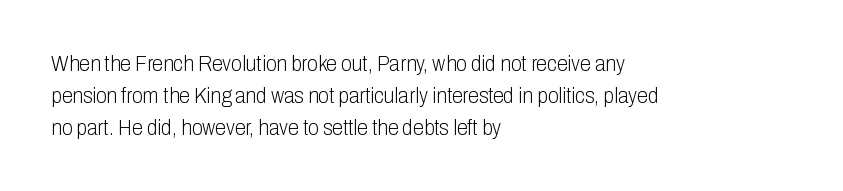
{"italic": "no", "bold": "no", "underline": "no", "align": "left", "line_spacing": "normal", "line_spacing_ratio": 1.45, "letter_spacing": "normal", "letter_spacing_em": 0.0, "glyph_px": 22}
